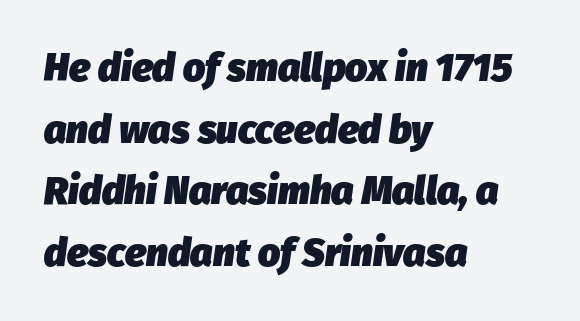
Q: Is the text bold? A: Yes.
Q: Is the text italic (slanted)? A: Yes, it leans right by about 8 degrees.
Q: Is the text underlined? A: No.
Q: How is the paragraph aligned? A: Left-aligned.
Q: Is the spacing between letters normal or unusually wide? A: Normal.
Q: Is the spacing between lines tight, normal or loose? A: Normal.
Q: Width (condensed, normal, or wide)? A: Normal.
Q: Stroke contrast? A: Low.
Q: x-height? A: Medium.
Q: Monospaced? A: No.
